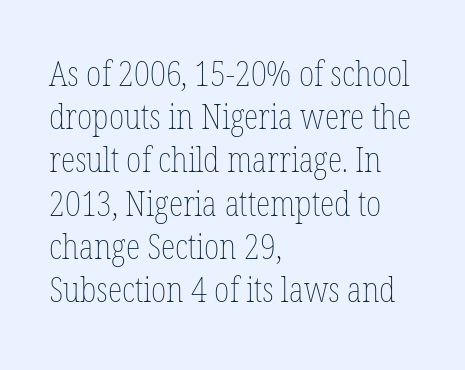
The image shows 34 px thin, condensed type, upright; set left-aligned, normal line spacing (1.27x), normal letter spacing, not underlined; low stroke contrast and a medium x-height.
